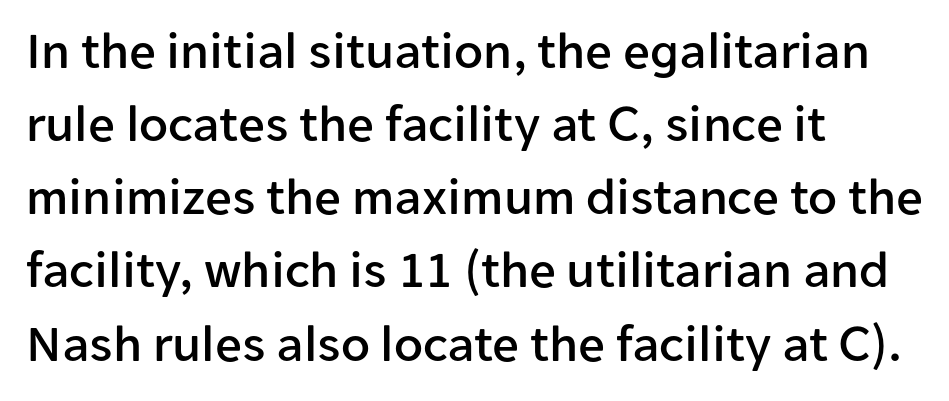
{"serif": "no", "italic": "no", "width": "normal", "stroke_contrast": "low", "x_height": "medium", "monospaced": "no", "underline": "no", "align": "left", "line_spacing": "normal", "line_spacing_ratio": 1.38, "letter_spacing": "normal", "letter_spacing_em": 0.0, "glyph_px": 53}
